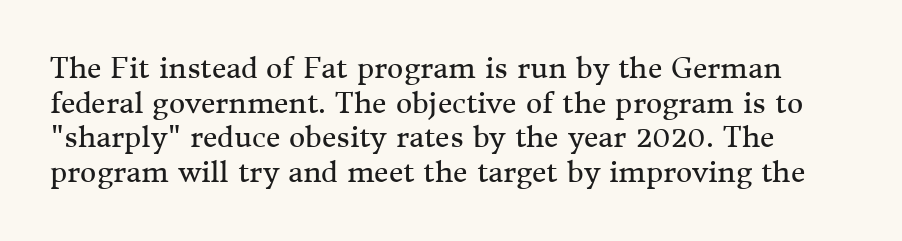
A typesetter would call this proportional, since set widths differ per character. What kind of face is this? One with serifs. Vertical stems look standard width or narrower in stroke. The tracking reads as untouched default to a designer's eye.
